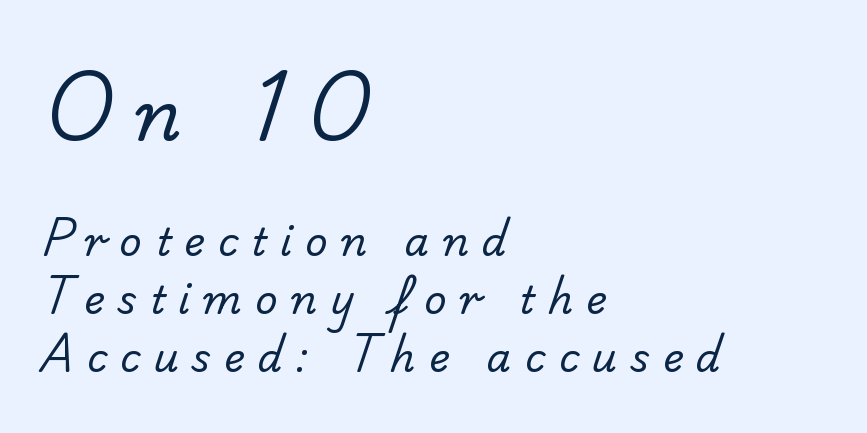
Q: Is the text bold? A: No.
Q: Is the typeface a serif or a sans-serif typeface? A: Sans-serif.
Q: Is the text underlined? A: No.
Q: How is the paragraph aligned? A: Left-aligned.
Q: Is the spacing between letters normal or unusually wide? A: Unusually wide.
Q: Is the spacing between lines tight, normal or loose? A: Normal.
Q: Which block of text is set in a larger size, the first (top) or the second (bottom)? A: The first (top) one.
Q: Width (condensed, normal, or wide)? A: Normal.
Q: Stroke contrast? A: Low.
Q: x-height? A: Small.
Q: Monospaced? A: No.
